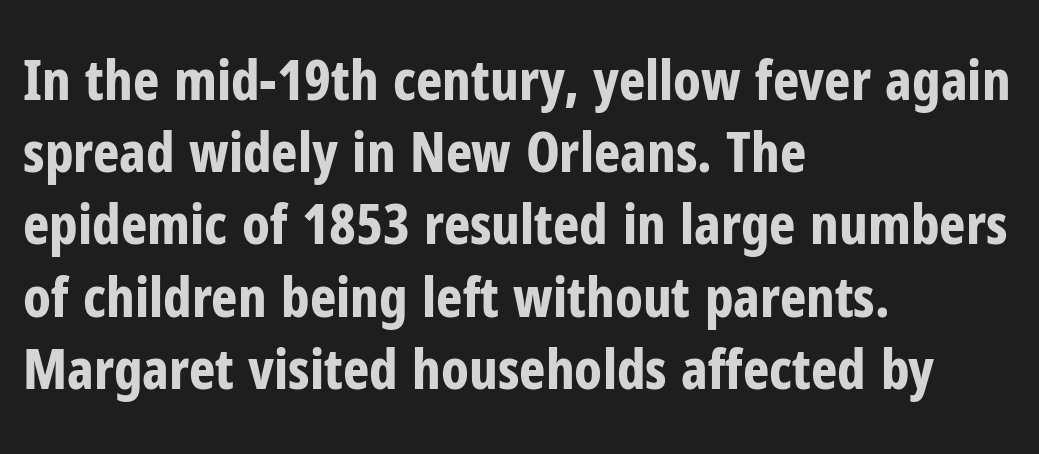
The image shows 56 px bold, condensed sans-serif type, upright; set left-aligned, normal line spacing (1.29x), normal letter spacing, not underlined; low stroke contrast and a medium x-height.
